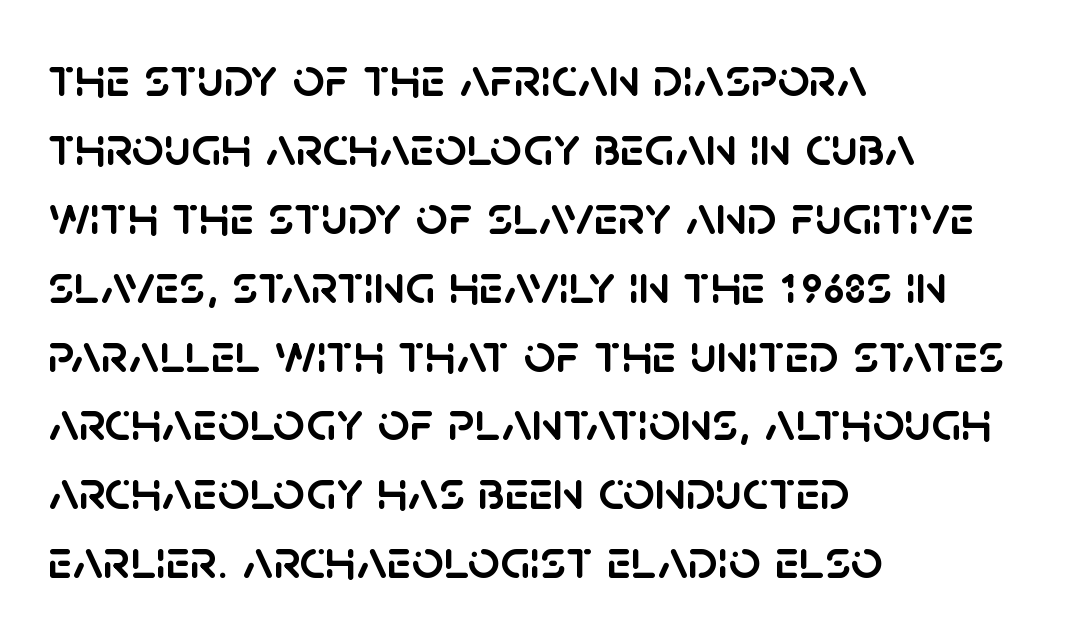
{"serif": "no", "italic": "no", "width": "normal", "stroke_contrast": "low", "x_height": "large", "monospaced": "no", "underline": "no", "align": "left", "line_spacing_ratio": 1.23, "letter_spacing": "normal", "letter_spacing_em": 0.0, "glyph_px": 56}
